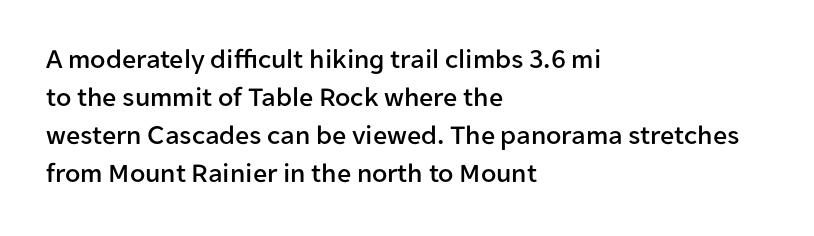
Q: Is the text italic (slanted)? A: No, it is upright.
Q: Is the typeface a serif or a sans-serif typeface? A: Sans-serif.
Q: Is the text underlined? A: No.
Q: How is the paragraph aligned? A: Left-aligned.
Q: Is the spacing between letters normal or unusually wide? A: Normal.
Q: Is the spacing between lines tight, normal or loose? A: Normal.
Q: Width (condensed, normal, or wide)? A: Normal.
Q: Stroke contrast? A: Low.
Q: x-height? A: Medium.
Q: Monospaced? A: No.
